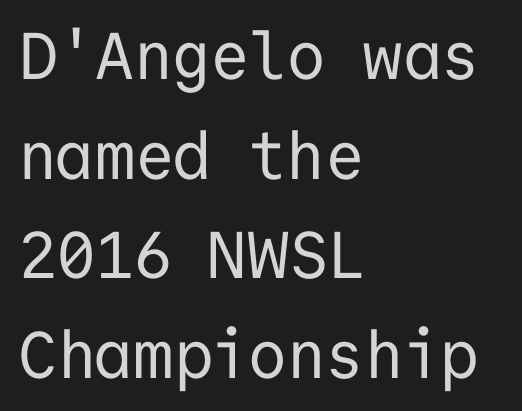
The image shows 66 px regular-weight sans-serif type, upright, monospaced; set left-aligned, normal line spacing (1.51x), normal letter spacing, not underlined; low stroke contrast and a medium x-height.
